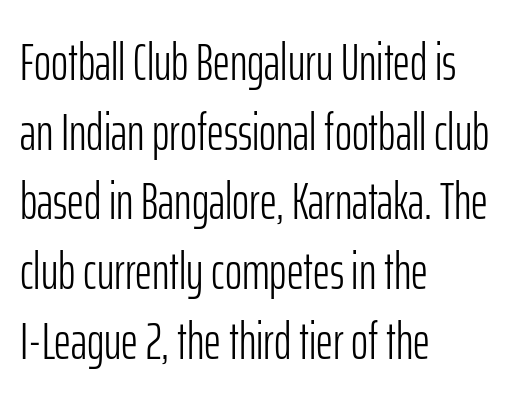
The image shows 52 px light, condensed sans-serif type, upright; set left-aligned, normal line spacing (1.34x), normal letter spacing, not underlined; low stroke contrast and a medium x-height.
